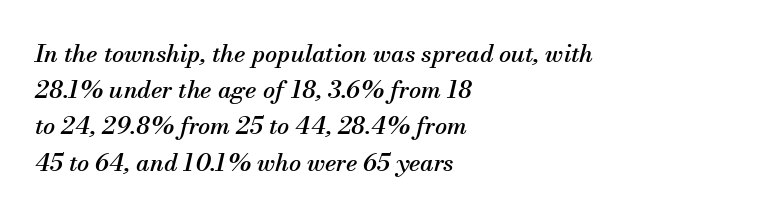
Q: Is the text italic (slanted)? A: Yes, it leans right by about 13 degrees.
Q: Is the text underlined? A: No.
Q: How is the paragraph aligned? A: Left-aligned.
Q: Is the spacing between letters normal or unusually wide? A: Normal.
Q: Is the spacing between lines tight, normal or loose? A: Normal.
